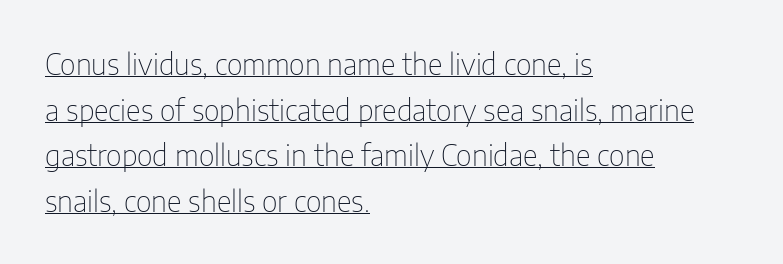
{"serif": "no", "italic": "no", "bold": "no", "weight": "thin", "width": "condensed", "stroke_contrast": "low", "x_height": "medium", "monospaced": "no", "underline": "yes", "align": "left", "line_spacing": "normal", "line_spacing_ratio": 1.57, "letter_spacing": "normal", "letter_spacing_em": 0.0, "glyph_px": 29}
